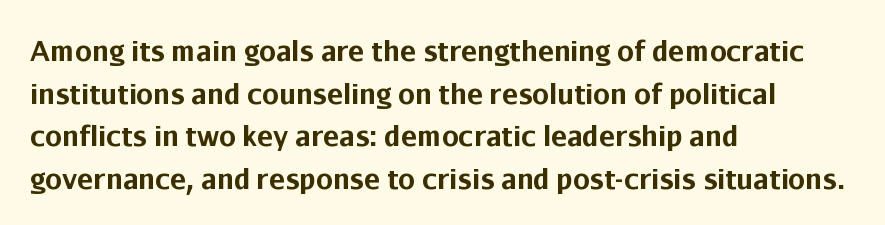
{"italic": "no", "bold": "yes", "underline": "no", "align": "left", "line_spacing": "normal", "line_spacing_ratio": 1.58, "letter_spacing": "normal", "letter_spacing_em": 0.0, "glyph_px": 27}
